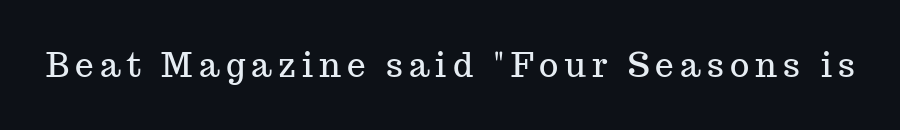
Q: Is the text italic (slanted)? A: No, it is upright.
Q: Is the typeface a serif or a sans-serif typeface? A: Serif.
Q: Is the text underlined? A: No.
Q: Width (condensed, normal, or wide)? A: Normal.
Q: Stroke contrast? A: Medium.
Q: x-height? A: Medium.
Q: Monospaced? A: No.
